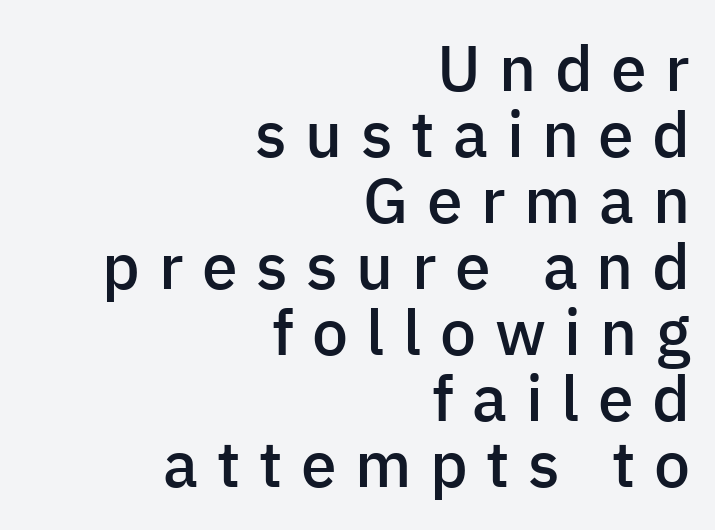
This sample is right-justified, so line beginnings fall wherever the words allow. You could not count columns in this text — the font is proportionally spaced. Cramped leading. In terms of posture, this sample is upright. Is this a sans? Yes — the strokes have no serifs.
